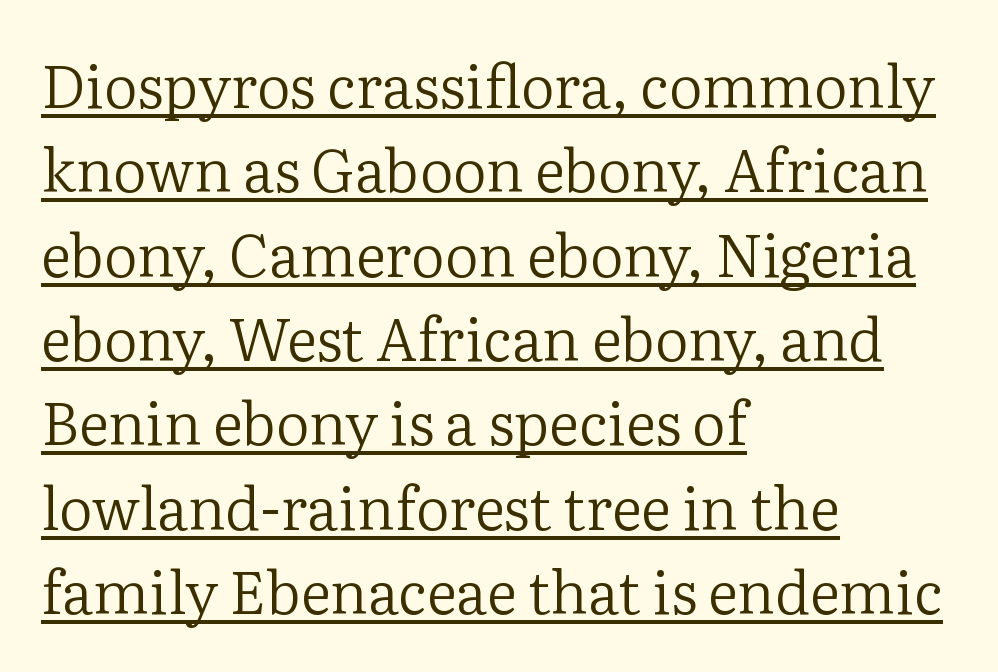
The image shows 59 px regular-weight serif type, upright; set left-aligned, normal line spacing (1.43x), normal letter spacing, underlined; low stroke contrast and a medium x-height.
